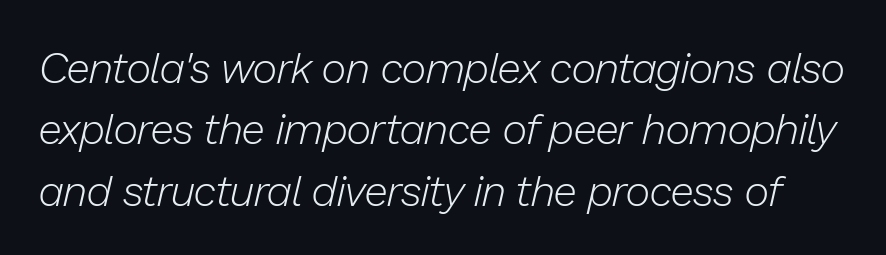
There's an unmistakable incline to the writing here. The letterforms sit shoulder to shoulder at normal distance. No chunkiness to these letters — they're not bold. The passage shown is typed in a proportional face where columns would drift. The strip under each line holds only bare page. The block of text has a typical density, with ordinary space between rows.
